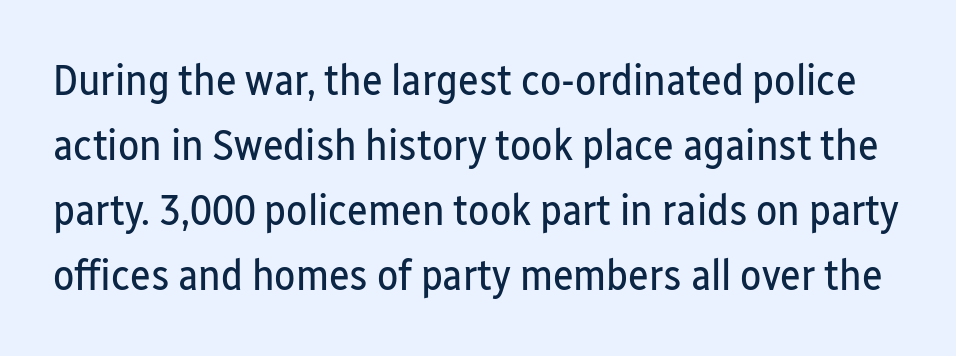
Summary of weight: not heavy and not bold. Here the designer chose a conventional face with non-uniform glyph widths. These lines were composed using upright roman letters. Are there feet on the stems? There aren't — it's a sans. The tracking reads as untouched default to a designer's eye. Interline gaps are of average width in this sample.
